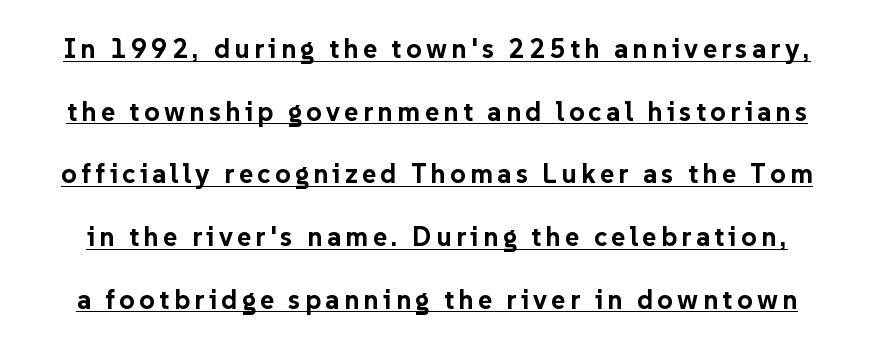
The lettering holds an erect, upright posture throughout. Each new line begins a long way beneath the previous one. Stroke thickness is high; the sample reads as a true bold. The specimen includes a rule beneath the text block's lines.
